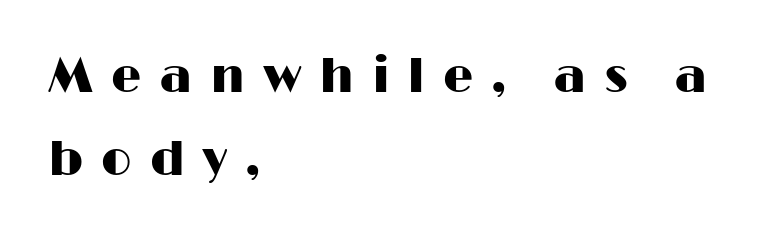
Any mark beneath the type? The region is blank. It's the straight-up-and-down kind of type. The rendering anchors every line to the left-hand side. Note the varied advance widths — an 'i' is clearly narrower than an 'm'.
